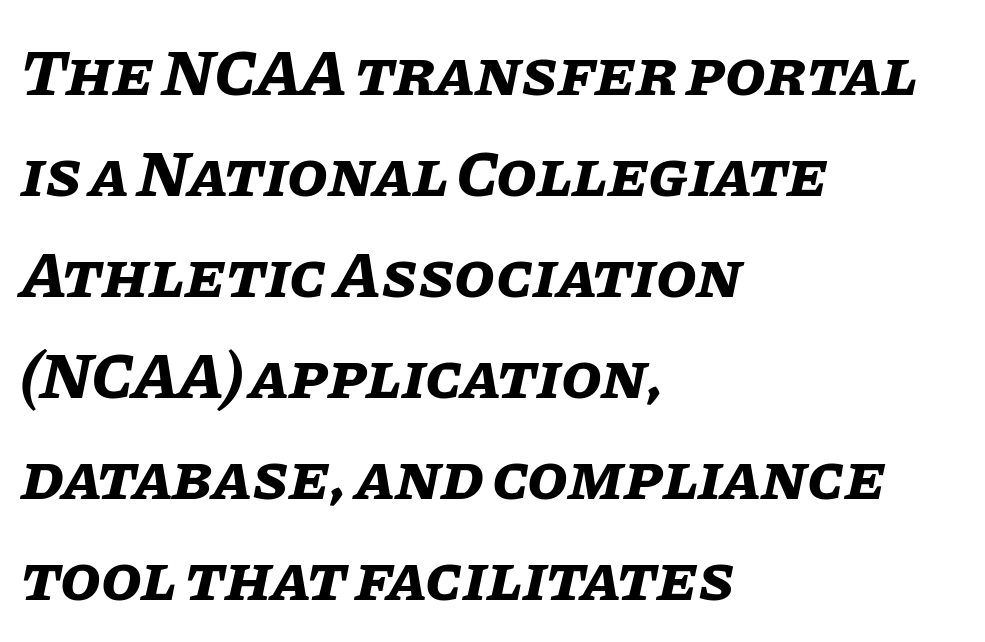
Note the varied advance widths — an 'i' is clearly narrower than an 'm'. This is oblique type, the kind used for emphasis or titles. A bare baseline throughout the passage. Reading down the column, the eye jumps a familiar distance to each next line. The line texture is even and compact thanks to regular tracking.
